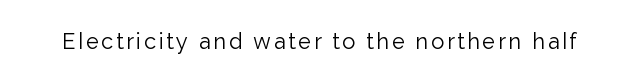
The image shows 22 px text type, upright; set not underlined.
